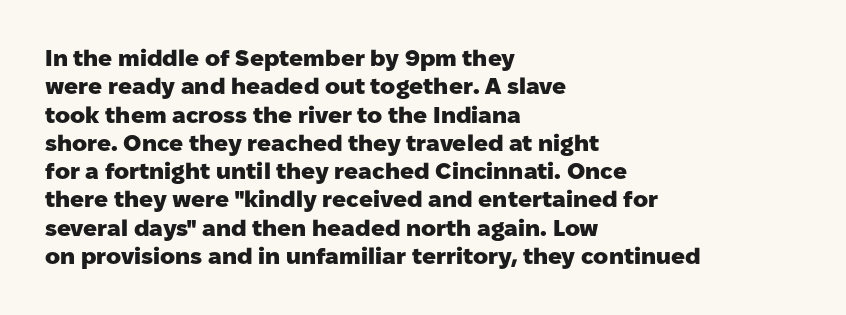
{"italic": "no", "bold": "yes", "underline": "no", "align": "left", "line_spacing_ratio": 1.23, "letter_spacing": "normal", "letter_spacing_em": 0.0, "glyph_px": 23}
